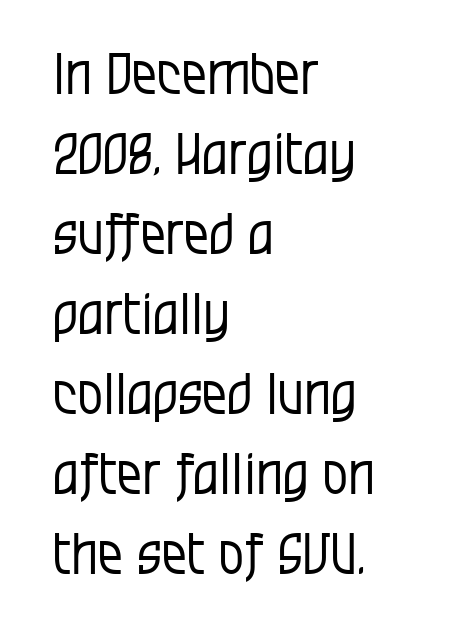
Q: Is the text bold? A: No.
Q: Is the text italic (slanted)? A: No, it is upright.
Q: Is the typeface a serif or a sans-serif typeface? A: Sans-serif.
Q: Is the text underlined? A: No.
Q: How is the paragraph aligned? A: Left-aligned.
Q: Is the spacing between letters normal or unusually wide? A: Normal.
Q: Is the spacing between lines tight, normal or loose? A: Normal.
Q: Width (condensed, normal, or wide)? A: Condensed.
Q: Stroke contrast? A: Low.
Q: x-height? A: Large.
Q: Monospaced? A: No.
